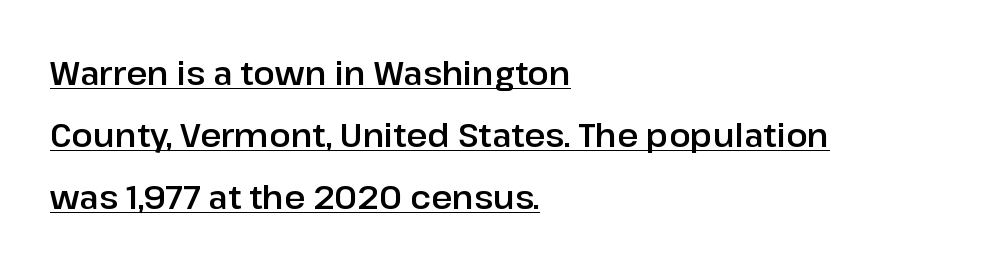
{"serif": "no", "italic": "no", "width": "normal", "stroke_contrast": "low", "x_height": "medium", "monospaced": "no", "underline": "yes", "align": "left", "line_spacing": "loose", "line_spacing_ratio": 1.94, "letter_spacing": "normal", "letter_spacing_em": 0.0, "glyph_px": 32}
